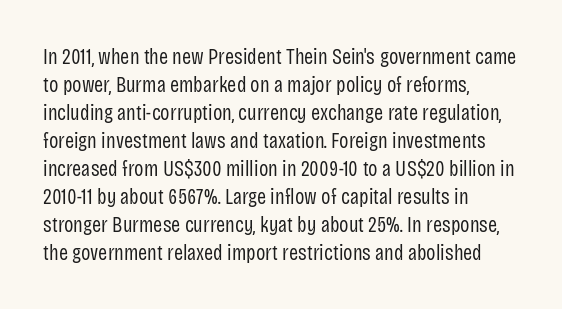
Q: Is the text bold? A: No.
Q: Is the text italic (slanted)? A: No, it is upright.
Q: Is the text underlined? A: No.
Q: How is the paragraph aligned? A: Left-aligned.
Q: Is the spacing between letters normal or unusually wide? A: Normal.
Q: Is the spacing between lines tight, normal or loose? A: Normal.
